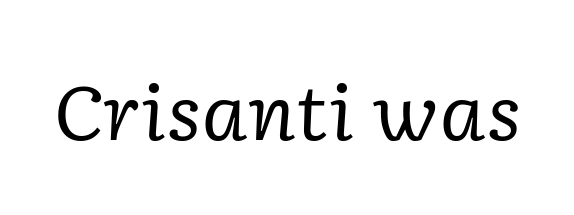
Q: Is the text bold? A: No.
Q: Is the text italic (slanted)? A: Yes, it leans right by about 2 degrees.
Q: Is the typeface a serif or a sans-serif typeface? A: Serif.
Q: Is the text underlined? A: No.
Q: Is the spacing between letters normal or unusually wide? A: Normal.
Q: Width (condensed, normal, or wide)? A: Normal.
Q: Stroke contrast? A: Low.
Q: x-height? A: Medium.
Q: Monospaced? A: No.
